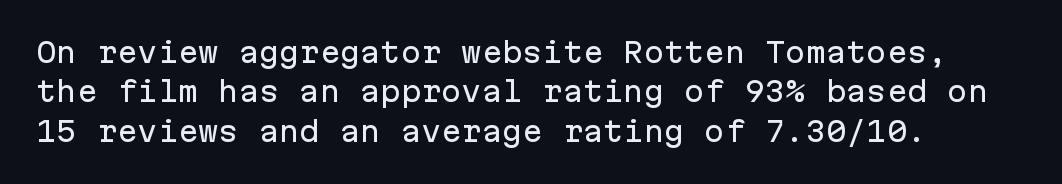
Q: Is the text italic (slanted)? A: No, it is upright.
Q: Is the text underlined? A: No.
Q: Is the spacing between letters normal or unusually wide? A: Normal.
Q: Is the spacing between lines tight, normal or loose? A: Normal.
